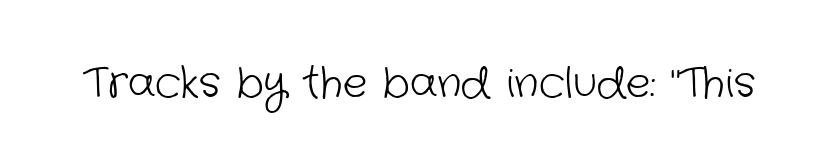
Standard letterfit; no display-style spreading of the glyphs. Only glyphs here, with clear space below each row. The face looks like a standard text weight, possibly lighter. This is sans-serif lettering, the kind often seen on screens and signage. Note the varied advance widths — an 'i' is clearly narrower than an 'm'.
